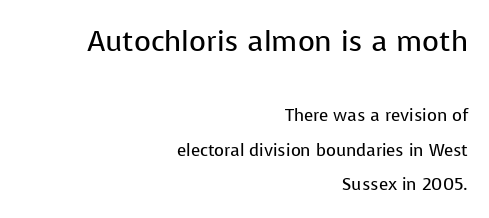
Q: Is the text bold? A: No.
Q: Is the text italic (slanted)? A: No, it is upright.
Q: Is the typeface a serif or a sans-serif typeface? A: Sans-serif.
Q: Is the text underlined? A: No.
Q: How is the paragraph aligned? A: Right-aligned.
Q: Is the spacing between letters normal or unusually wide? A: Normal.
Q: Is the spacing between lines tight, normal or loose? A: Loose.
Q: Which block of text is set in a larger size, the first (top) or the second (bottom)? A: The first (top) one.
Q: Width (condensed, normal, or wide)? A: Normal.
Q: Stroke contrast? A: Low.
Q: x-height? A: Medium.
Q: Monospaced? A: No.
